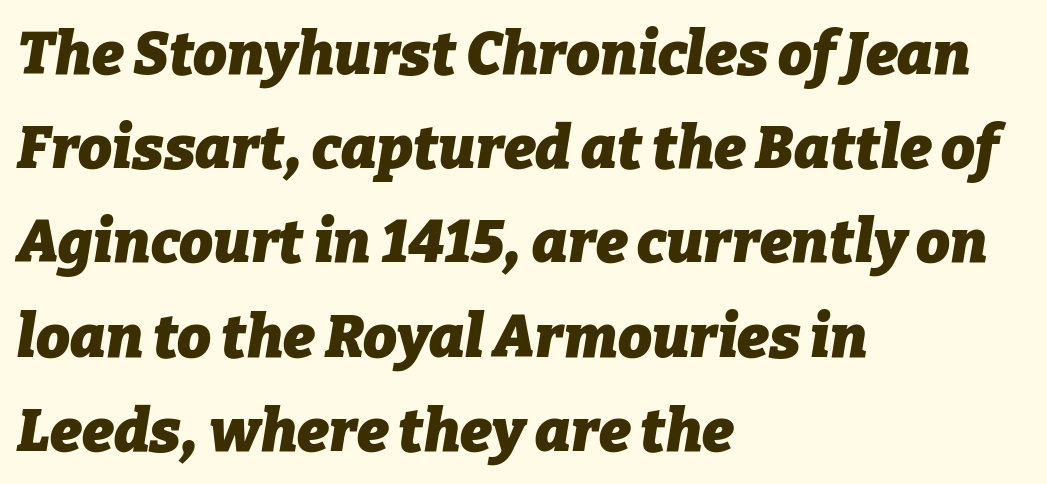
{"italic": "yes", "lean": "right", "slant_degrees": 9, "bold": "yes", "weight": "heavy", "width": "normal", "stroke_contrast": "low", "x_height": "medium", "monospaced": "no", "underline": "no", "align": "left", "line_spacing": "normal", "line_spacing_ratio": 1.57, "letter_spacing": "normal", "letter_spacing_em": 0.0, "glyph_px": 60}
